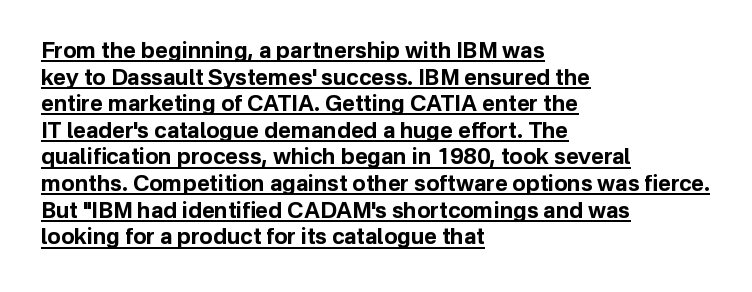
Q: Is the text bold? A: Yes.
Q: Is the text italic (slanted)? A: No, it is upright.
Q: Is the text underlined? A: Yes.
Q: How is the paragraph aligned? A: Left-aligned.
Q: Is the spacing between letters normal or unusually wide? A: Normal.
